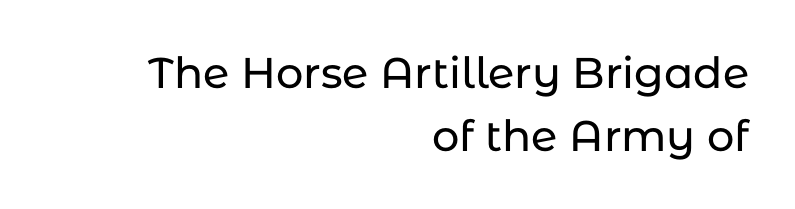
{"serif": "no", "italic": "no", "width": "normal", "stroke_contrast": "low", "x_height": "medium", "monospaced": "no", "underline": "no", "align": "right", "line_spacing": "normal", "line_spacing_ratio": 1.47, "letter_spacing": "normal", "letter_spacing_em": 0.0, "glyph_px": 43}
